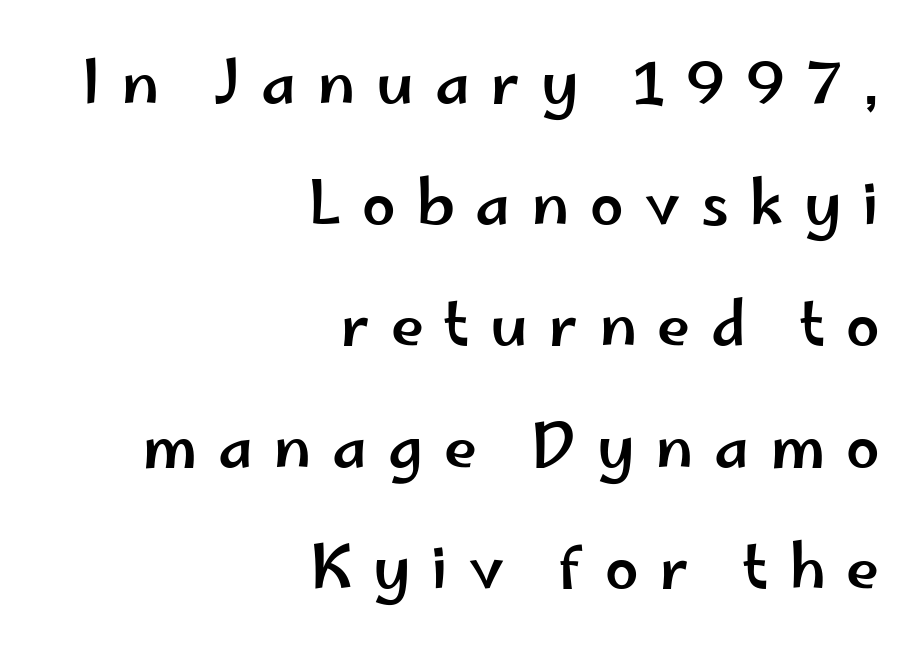
{"serif": "no", "italic": "no", "width": "wide", "stroke_contrast": "low", "x_height": "small", "monospaced": "no", "underline": "no", "align": "right", "line_spacing": "loose", "line_spacing_ratio": 2.02, "letter_spacing": "wide", "letter_spacing_em": 0.34, "glyph_px": 60}
